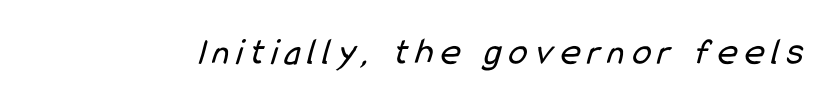
{"serif": "no", "bold": "no", "weight": "regular", "width": "condensed", "stroke_contrast": "low", "x_height": "medium", "monospaced": "no", "underline": "no", "glyph_px": 38}
